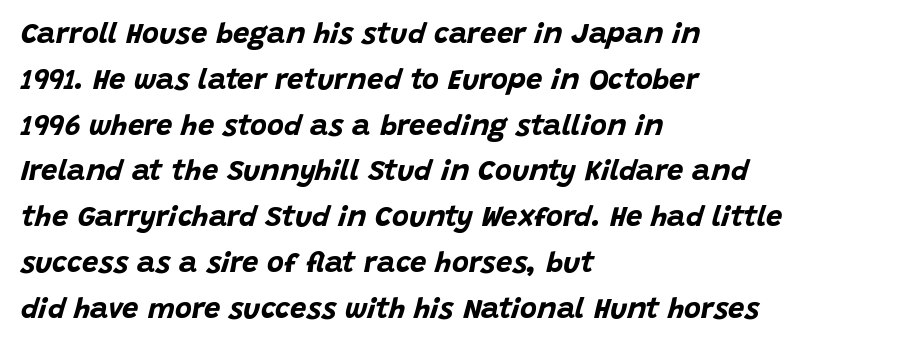
Each glyph is drawn with heavy, bold strokes. Letters rest on an invisible, unmarked baseline. Interline gaps are of average width in this sample. How are the letters spaced? Ordinarily, with no added tracking.
